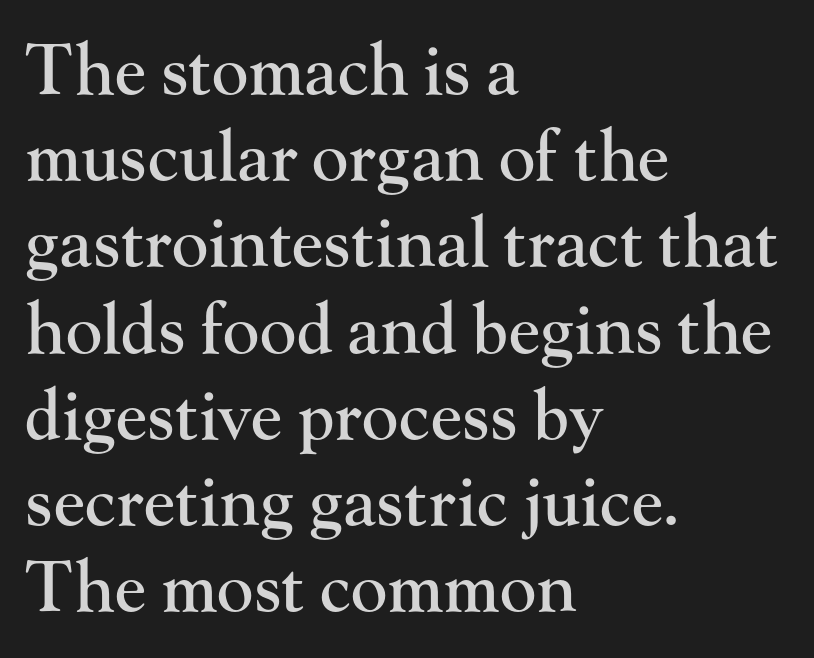
Q: Is the text italic (slanted)? A: No, it is upright.
Q: Is the typeface a serif or a sans-serif typeface? A: Serif.
Q: Is the text underlined? A: No.
Q: How is the paragraph aligned? A: Left-aligned.
Q: Is the spacing between letters normal or unusually wide? A: Normal.
Q: Is the spacing between lines tight, normal or loose? A: Normal.
Q: Width (condensed, normal, or wide)? A: Normal.
Q: Stroke contrast? A: High.
Q: x-height? A: Small.
Q: Monospaced? A: No.
